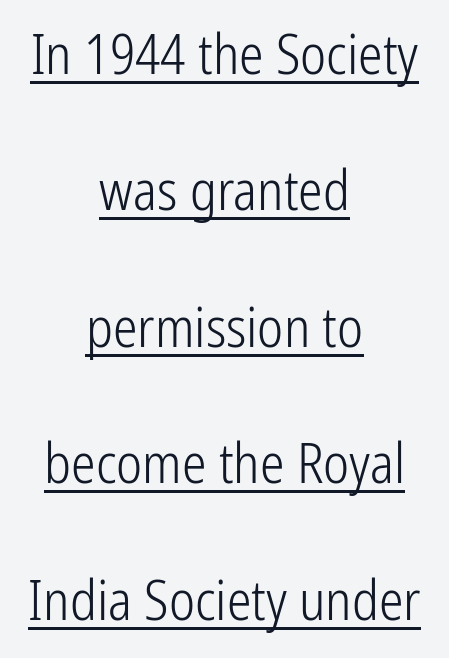
{"serif": "no", "italic": "no", "bold": "no", "weight": "light", "width": "condensed", "stroke_contrast": "low", "x_height": "medium", "monospaced": "no", "underline": "yes", "align": "center", "line_spacing": "loose", "line_spacing_ratio": 2.48, "letter_spacing": "normal", "letter_spacing_em": 0.0, "glyph_px": 55}
